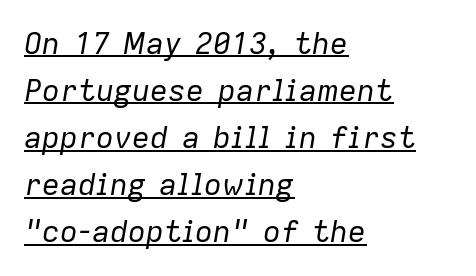
Q: Is the text bold? A: No.
Q: Is the text italic (slanted)? A: Yes, it leans right by about 9 degrees.
Q: Is the text underlined? A: Yes.
Q: How is the paragraph aligned? A: Left-aligned.
Q: Is the spacing between letters normal or unusually wide? A: Normal.
Q: Is the spacing between lines tight, normal or loose? A: Normal.
Q: Width (condensed, normal, or wide)? A: Normal.
Q: Stroke contrast? A: Low.
Q: x-height? A: Medium.
Q: Monospaced? A: No.
